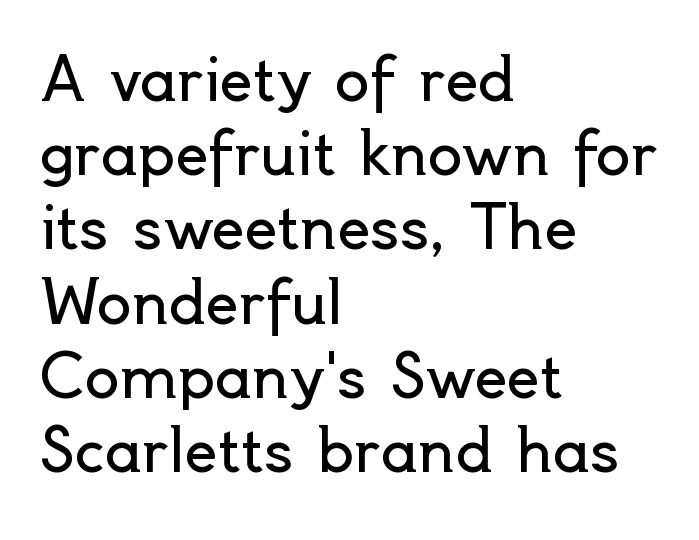
Q: Is the text bold? A: No.
Q: Is the text italic (slanted)? A: No, it is upright.
Q: Is the typeface a serif or a sans-serif typeface? A: Sans-serif.
Q: Is the text underlined? A: No.
Q: How is the paragraph aligned? A: Left-aligned.
Q: Is the spacing between letters normal or unusually wide? A: Normal.
Q: Is the spacing between lines tight, normal or loose? A: Normal.
Q: Width (condensed, normal, or wide)? A: Normal.
Q: x-height? A: Small.
Q: Monospaced? A: No.
